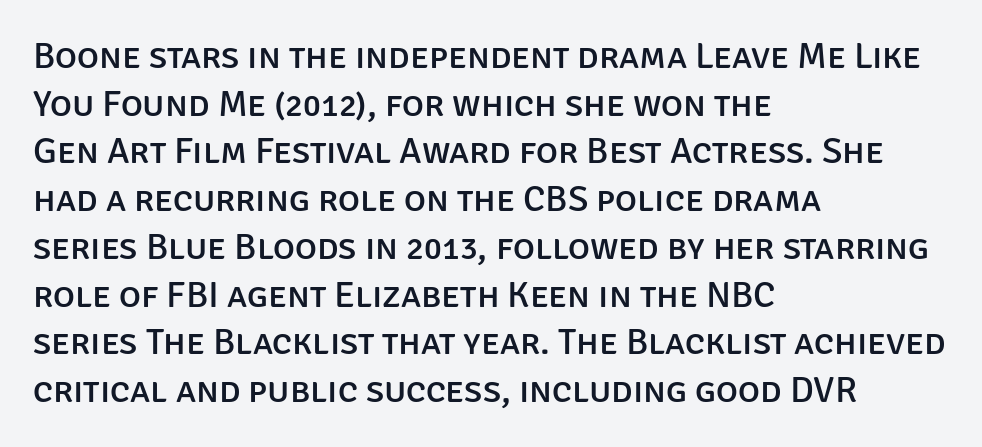
Q: Is the text italic (slanted)? A: No, it is upright.
Q: Is the typeface a serif or a sans-serif typeface? A: Sans-serif.
Q: Is the text underlined? A: No.
Q: How is the paragraph aligned? A: Left-aligned.
Q: Is the spacing between letters normal or unusually wide? A: Normal.
Q: Is the spacing between lines tight, normal or loose? A: Normal.
Q: Width (condensed, normal, or wide)? A: Normal.
Q: Stroke contrast? A: Low.
Q: x-height? A: Large.
Q: Monospaced? A: No.
